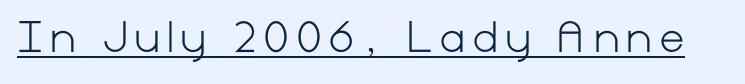
The image shows 40 px light sans-serif type, upright; set underlined; low stroke contrast and a medium x-height.
